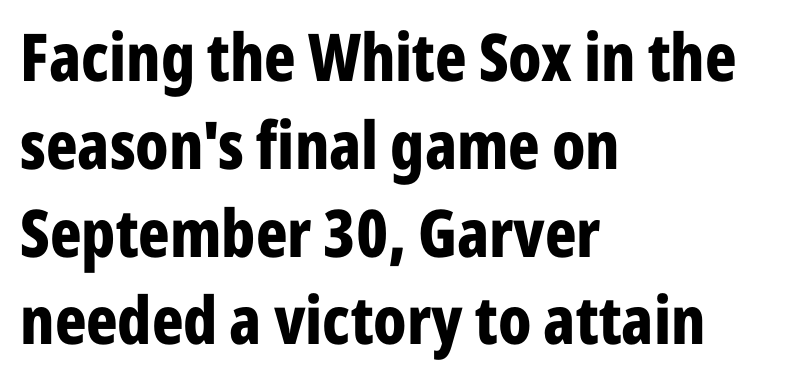
Q: Is the text bold? A: Yes.
Q: Is the text italic (slanted)? A: No, it is upright.
Q: Is the typeface a serif or a sans-serif typeface? A: Sans-serif.
Q: Is the text underlined? A: No.
Q: How is the paragraph aligned? A: Left-aligned.
Q: Is the spacing between letters normal or unusually wide? A: Normal.
Q: Is the spacing between lines tight, normal or loose? A: Normal.
Q: Width (condensed, normal, or wide)? A: Condensed.
Q: Stroke contrast? A: Low.
Q: x-height? A: Medium.
Q: Monospaced? A: No.
